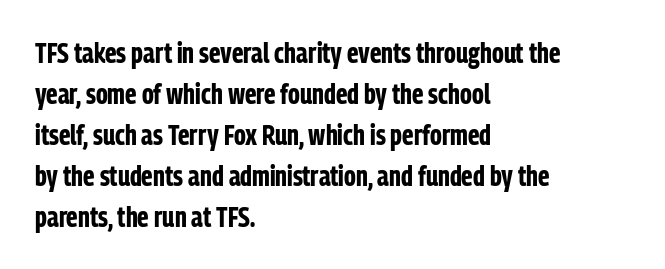
Evenly set lines give the paragraph a standard silhouette. The face used here is a sans, in the tradition of grotesques and geometrics. Line beginnings align vertically; line endings do not. Heavy-handed strokes throughout: this text is bold. The words here are not underlined.
